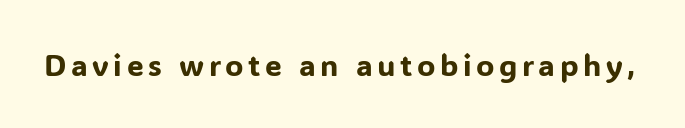
{"serif": "no", "italic": "no", "width": "normal", "stroke_contrast": "low", "x_height": "medium", "monospaced": "no", "underline": "no", "glyph_px": 30}
